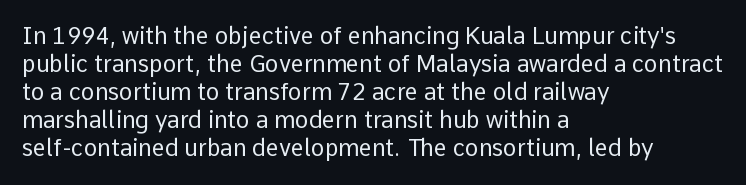
Every stem runs plumb, perpendicular to the baseline. Layout note: lines flush left. Decoration check: the copy has no underline. Short note: letters normally spaced.
